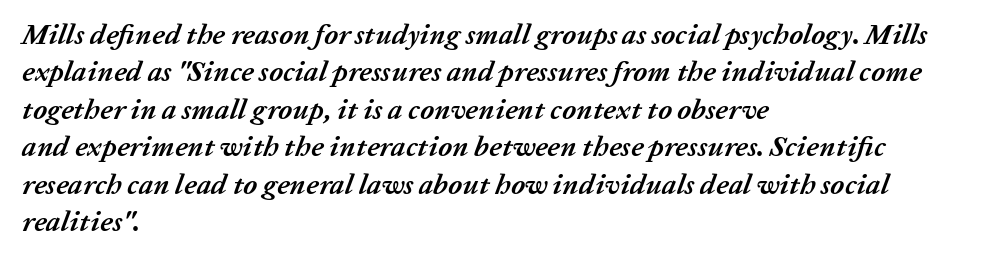
Typesetter's note: full bold, strokes at maximum text heaviness. Each line starts at the same left margin while the right side varies. The rows are spaced the way most documents space them. The whole block is typeset with a tilt. Check the space under the baseline: it is left empty. Observe the ordinary spacing: letters are neighbours, not strangers.
